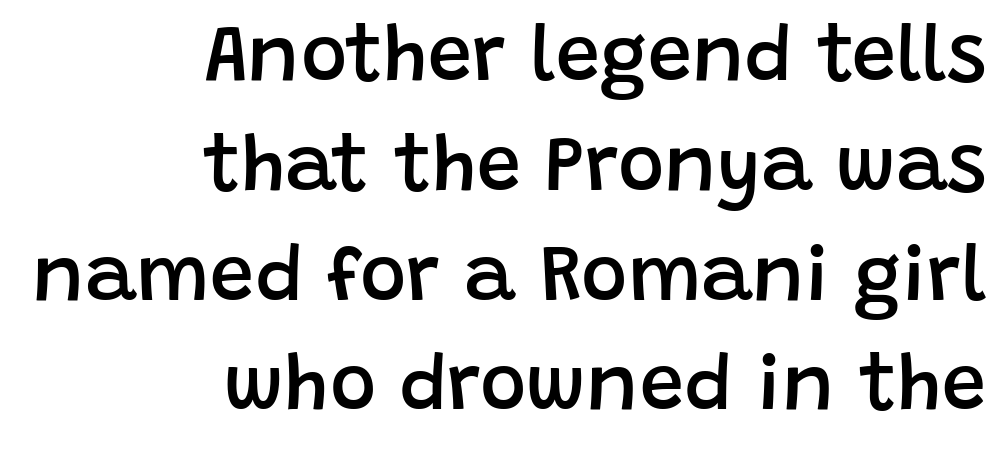
Notice how the stems are strictly vertical — no italics here. Summary of weight: moderately heavy, a semibold. Line spacing here is normal. The rendering uses natural spacing where letterforms have individual widths. The zone under the glyphs is completely vacant.
